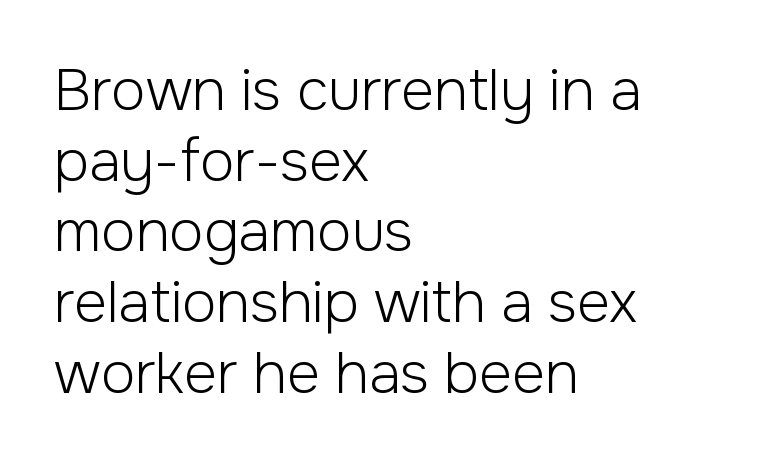
The letters stand upright; this is a roman face. The gap between lines stays unmarked. The letters carry no serifs — their stems end cleanly without finishing strokes. Typeset ragged right — the left edge is the straight one.
